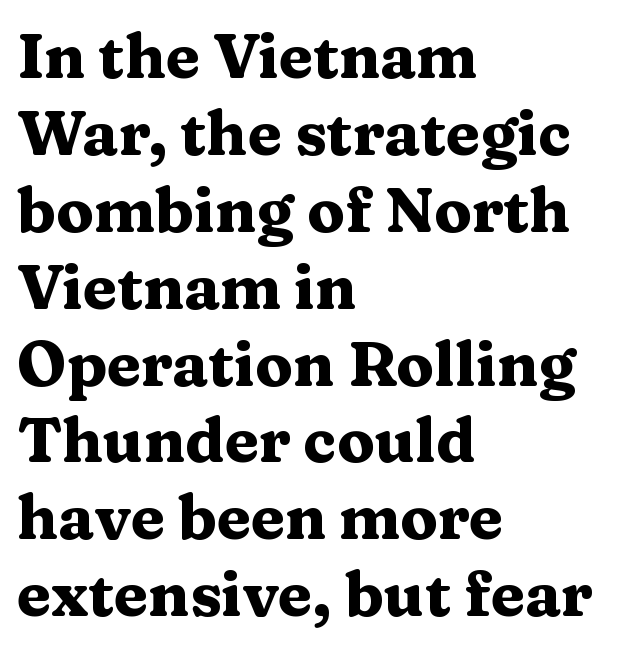
Q: Is the text bold? A: Yes.
Q: Is the text italic (slanted)? A: No, it is upright.
Q: Is the typeface a serif or a sans-serif typeface? A: Serif.
Q: Is the text underlined? A: No.
Q: How is the paragraph aligned? A: Left-aligned.
Q: Is the spacing between letters normal or unusually wide? A: Normal.
Q: Width (condensed, normal, or wide)? A: Wide.
Q: Stroke contrast? A: Medium.
Q: x-height? A: Medium.
Q: Monospaced? A: No.
